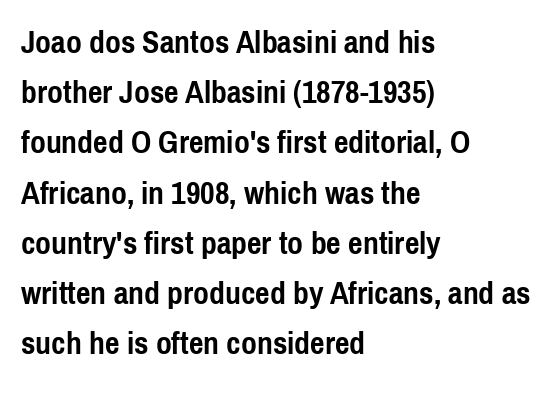
The image shows 32 px semibold, condensed sans-serif type, upright; set left-aligned, normal line spacing (1.57x), normal letter spacing, not underlined; a medium x-height.
